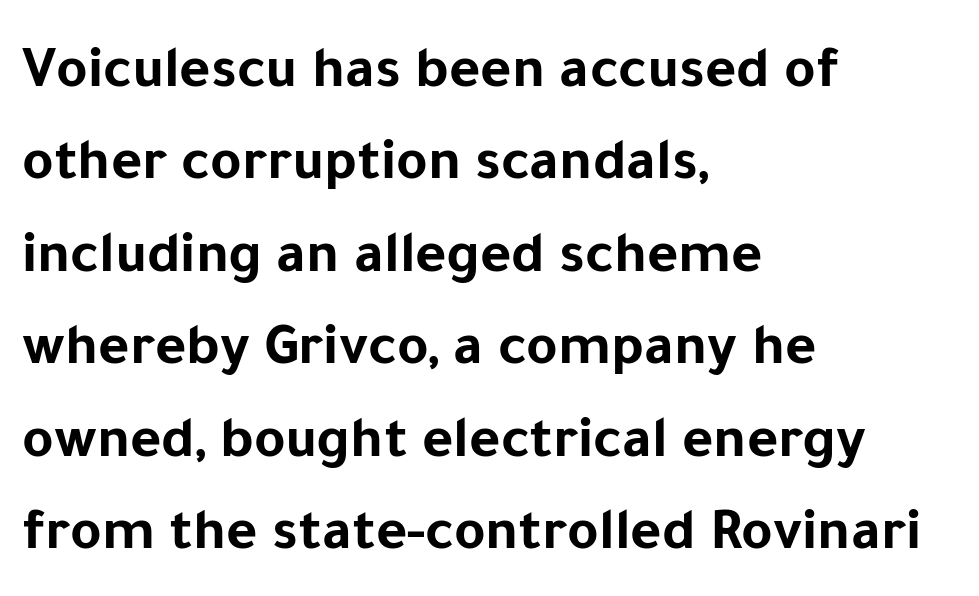
Q: Is the text bold? A: Yes.
Q: Is the text italic (slanted)? A: No, it is upright.
Q: Is the typeface a serif or a sans-serif typeface? A: Sans-serif.
Q: Is the text underlined? A: No.
Q: How is the paragraph aligned? A: Left-aligned.
Q: Is the spacing between letters normal or unusually wide? A: Normal.
Q: Is the spacing between lines tight, normal or loose? A: Normal.
Q: Width (condensed, normal, or wide)? A: Normal.
Q: Stroke contrast? A: Low.
Q: x-height? A: Medium.
Q: Monospaced? A: No.
